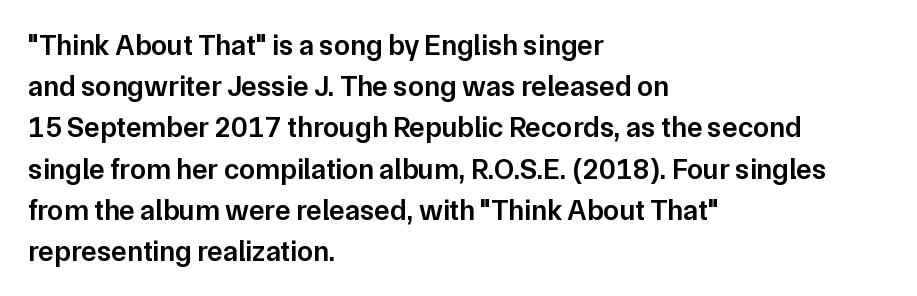
The image shows 29 px semibold sans-serif type, upright; set left-aligned, normal line spacing (1.42x), normal letter spacing, not underlined; low stroke contrast and a medium x-height.
